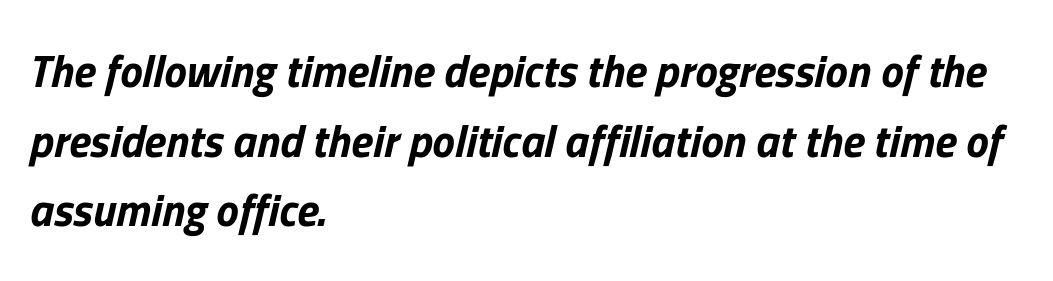
Vertical spacing — default. Check the space under the baseline: it is left empty. Notice how the passage keeps a crisp vertical edge on the left only. Italic: yes, the glyphs are oblique.
